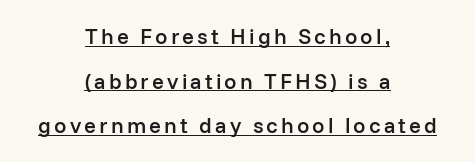
Compared with an ordinary text face, these strokes are moderately heavier — a semibold. It's the straight-up-and-down kind of type. Airy leading. Line starts and ends both wander, symmetrically. Does a line run under the words? Yes, clearly.
